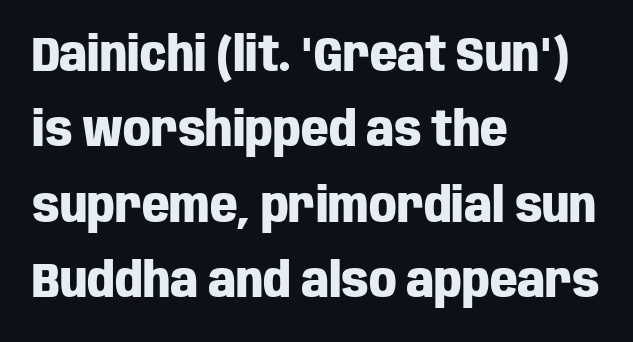
The image shows 48 px heavy, condensed sans-serif type, upright; set left-aligned, normal line spacing (1.57x), normal letter spacing, not underlined; low stroke contrast and a large x-height.
